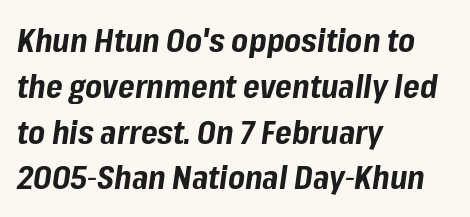
Is this a fixed-width face? No — the glyphs have proportional, varying widths. The face used here has a pronounced slope to its letters. Interline gaps are of average width in this sample. In terms of weight, the rendering is a true, heavy bold. No word sits above an underline.
